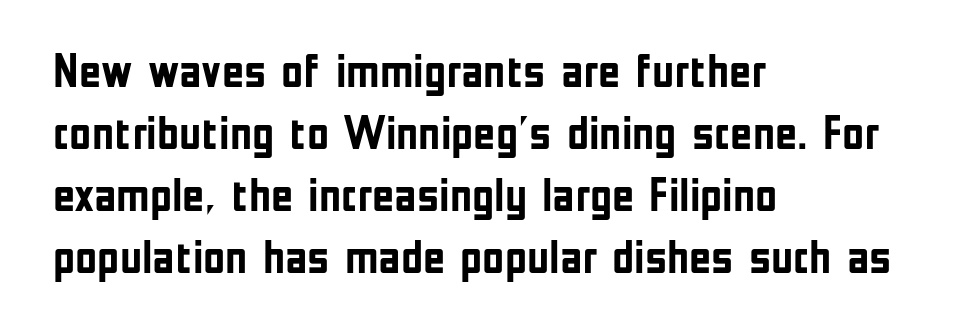
Tracking here is standard; glyphs follow each other at the usual distance. Emphasis by weight is at full strength: bold. Check the space under the baseline: it is left empty. A sans-serif font was chosen for this passage. The letters advance in unequal steps, a hallmark of proportional type.
